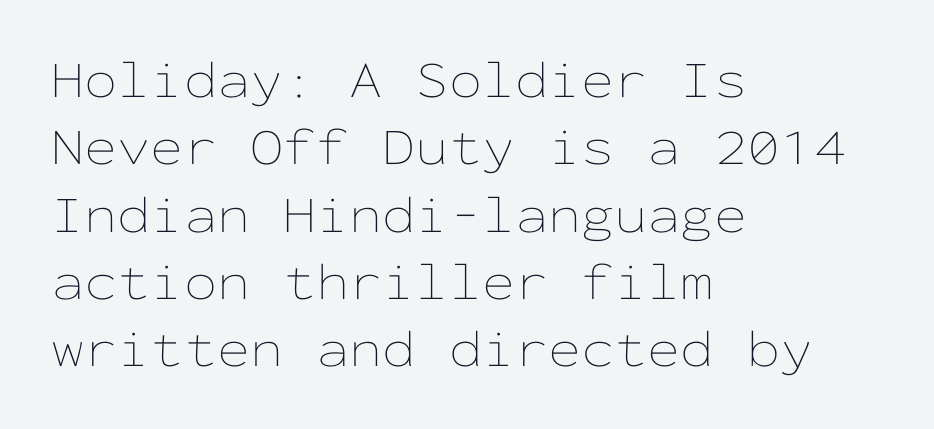
The image shows 53 px thin, wide type, upright, monospaced; set left-aligned, normal line spacing (1.27x), normal letter spacing, not underlined; low stroke contrast and a medium x-height.
